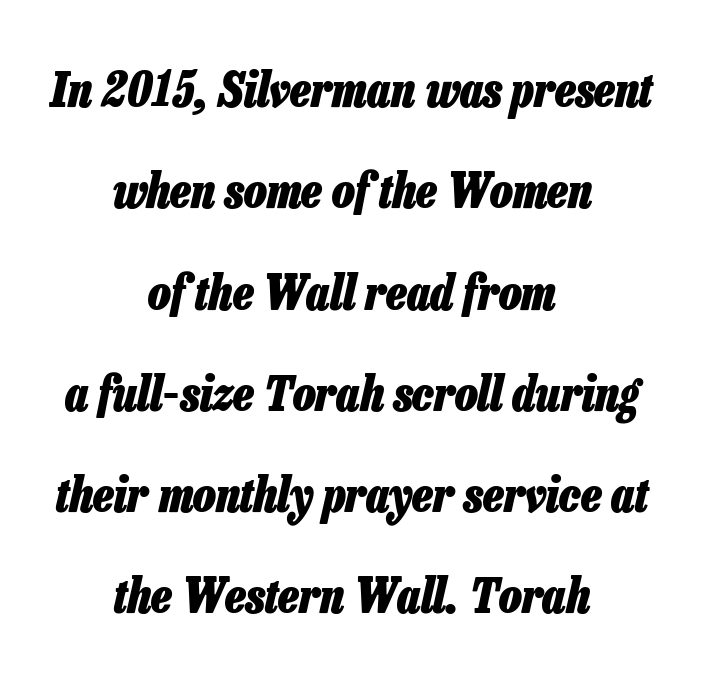
Q: Is the text bold? A: Yes.
Q: Is the text italic (slanted)? A: Yes, it leans right by about 13 degrees.
Q: Is the text underlined? A: No.
Q: How is the paragraph aligned? A: Centered.
Q: Is the spacing between letters normal or unusually wide? A: Normal.
Q: Is the spacing between lines tight, normal or loose? A: Loose.
Q: Width (condensed, normal, or wide)? A: Condensed.
Q: Stroke contrast? A: Low.
Q: x-height? A: Medium.
Q: Monospaced? A: No.
